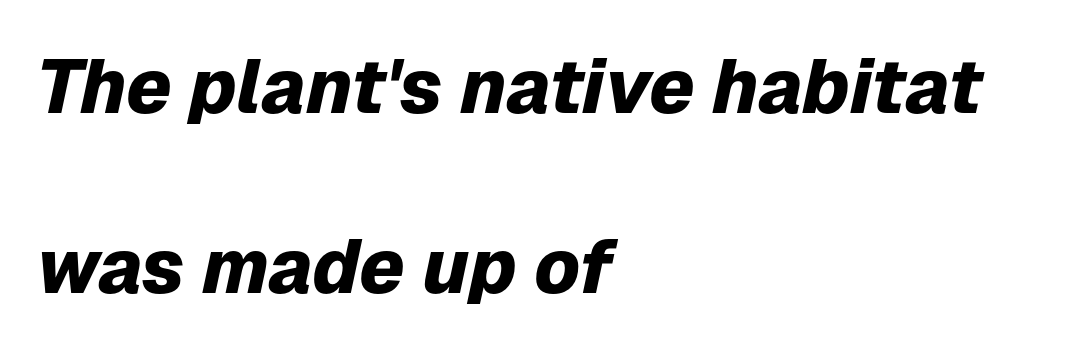
{"italic": "yes", "lean": "right", "slant_degrees": 12, "bold": "yes", "weight": "heavy", "width": "normal", "stroke_contrast": "low", "x_height": "medium", "monospaced": "no", "underline": "no", "align": "left", "line_spacing": "loose", "line_spacing_ratio": 2.37, "letter_spacing": "normal", "letter_spacing_em": 0.0, "glyph_px": 76}
